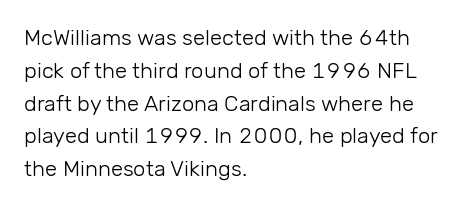
Descender tails drop into unmarked territory. Vertically, the passage feels balanced, rows spaced as you'd expect. The typesetter chose a ragged-right arrangement here. The typography opts for an upright posture over an oblique one. The rendering keeps characters at their native spacing. Stroke mass is kept to a normal reading level or below.
